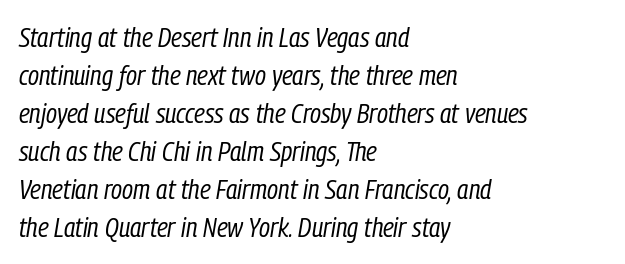
Q: Is the text bold? A: No.
Q: Is the text italic (slanted)? A: Yes, it leans right by about 9 degrees.
Q: Is the text underlined? A: No.
Q: How is the paragraph aligned? A: Left-aligned.
Q: Is the spacing between letters normal or unusually wide? A: Normal.
Q: Is the spacing between lines tight, normal or loose? A: Normal.
Q: Width (condensed, normal, or wide)? A: Condensed.
Q: Stroke contrast? A: Low.
Q: x-height? A: Medium.
Q: Monospaced? A: No.
